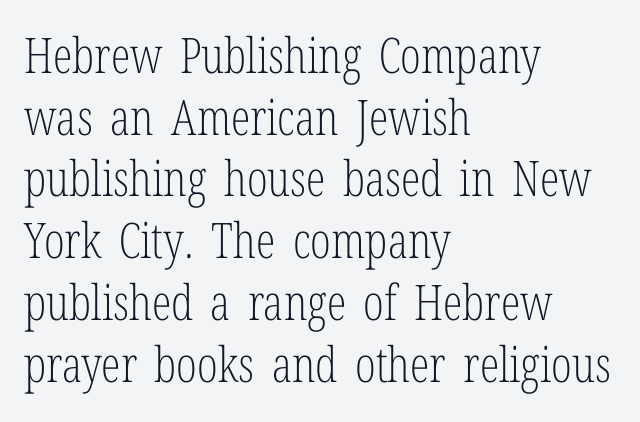
The image shows 49 px light, condensed serif type, upright; set left-aligned, normal line spacing (1.26x), normal letter spacing, not underlined; low stroke contrast and a medium x-height.
